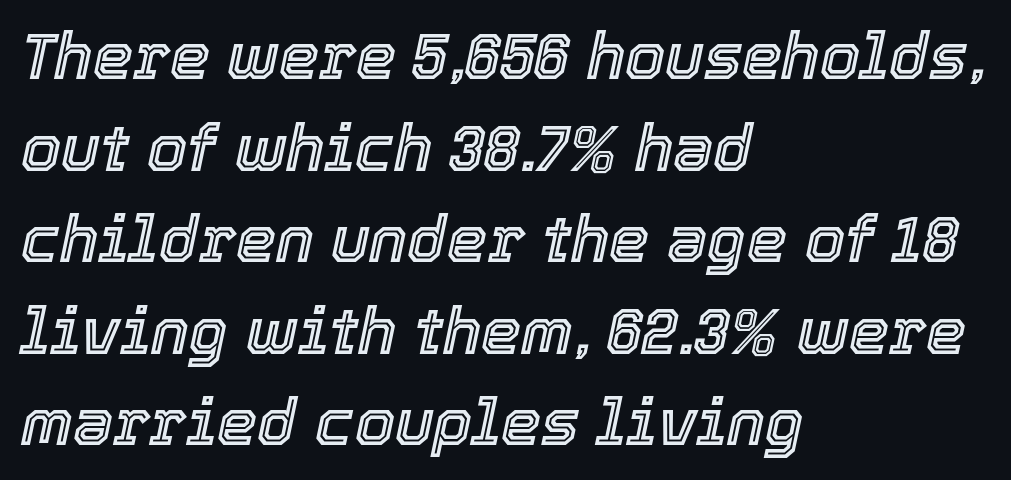
The image shows 64 px text type, italic (leaning right); set left-aligned, normal line spacing (1.43x), normal letter spacing, not underlined; a medium x-height.
